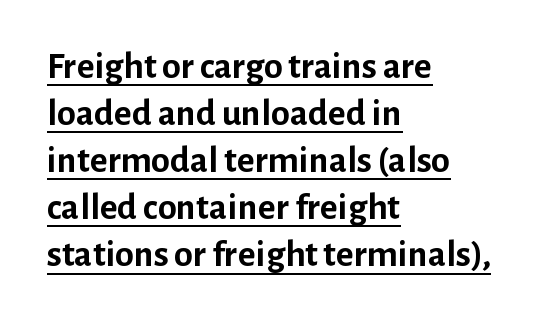
The image shows 38 px semibold sans-serif type, upright; set left-aligned, line spacing 1.24x, normal letter spacing, underlined; low stroke contrast and a medium x-height.
